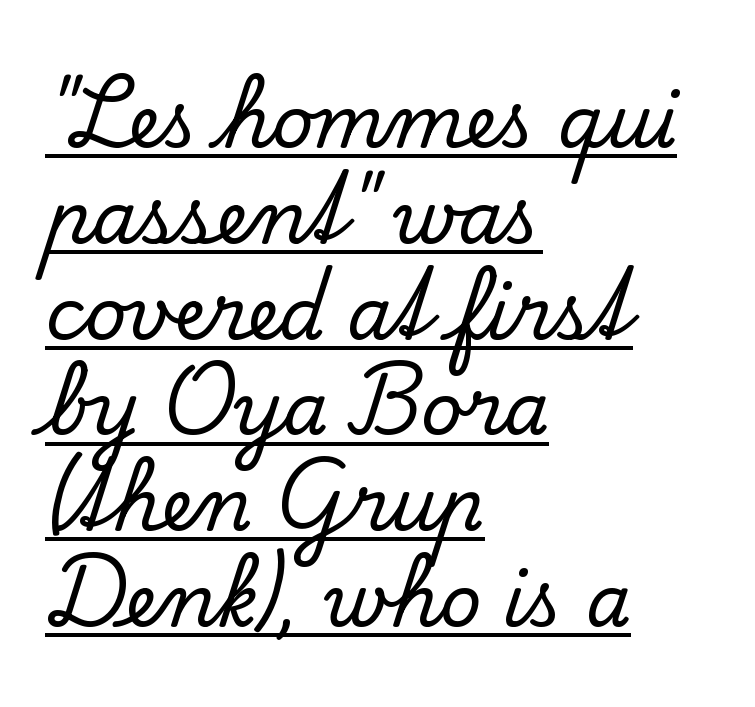
The image shows 72 px serif type; set left-aligned, normal line spacing (1.33x), normal letter spacing, underlined; low stroke contrast and a small x-height.
